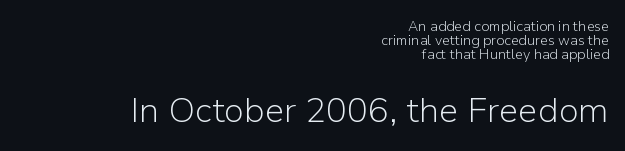
{"serif": "no", "italic": "no", "bold": "no", "weight": "light", "width": "normal", "stroke_contrast": "low", "x_height": "medium", "monospaced": "no", "underline": "no", "align": "right", "line_spacing": "tight", "line_spacing_ratio": 0.99, "letter_spacing": "normal", "letter_spacing_em": 0.0, "larger_block": "second", "size_ratio": 2.5, "glyph_px": 35}
